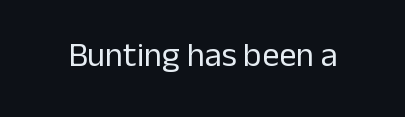
The rendering keeps characters at their native spacing. Serif or sans? Sans — the stroke terminals are bare. Heaviness? Minimal to ordinary, like unemphasized prose. This sample uses an upright cut, with every glyph sitting square on the baseline. Proportional: the letters do not fall into vertical columns. Glance below the letters and you will spot only blank space.
